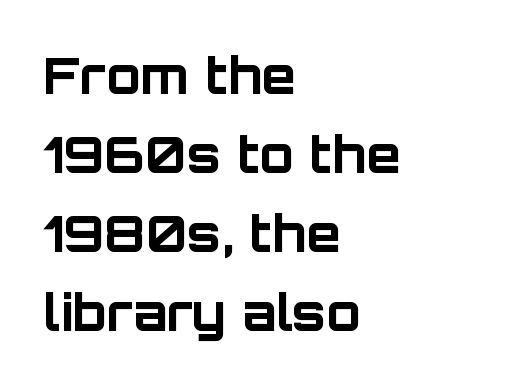
{"serif": "no", "italic": "no", "bold": "yes", "weight": "bold", "width": "normal", "stroke_contrast": "low", "x_height": "large", "monospaced": "no", "underline": "no", "align": "left", "line_spacing": "normal", "line_spacing_ratio": 1.58, "letter_spacing": "normal", "letter_spacing_em": 0.0, "glyph_px": 50}
